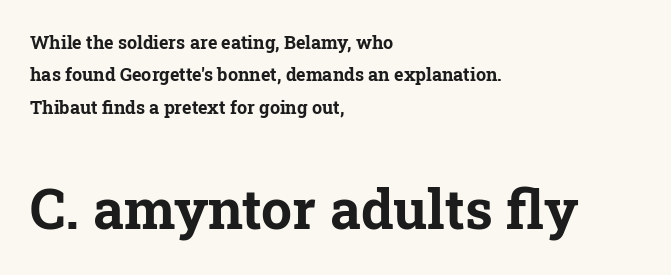
{"serif": "yes", "italic": "no", "bold": "yes", "weight": "bold", "width": "normal", "stroke_contrast": "low", "x_height": "medium", "monospaced": "no", "underline": "no", "align": "left", "line_spacing_ratio": 1.8, "letter_spacing": "normal", "letter_spacing_em": 0.0, "larger_block": "second", "size_ratio": 3.06, "glyph_px": 55}
